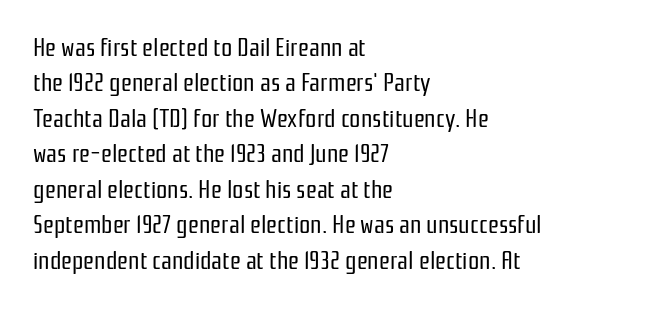
{"italic": "no", "bold": "no", "underline": "no", "align": "left", "line_spacing": "normal", "line_spacing_ratio": 1.42, "letter_spacing": "normal", "letter_spacing_em": 0.0, "glyph_px": 25}
